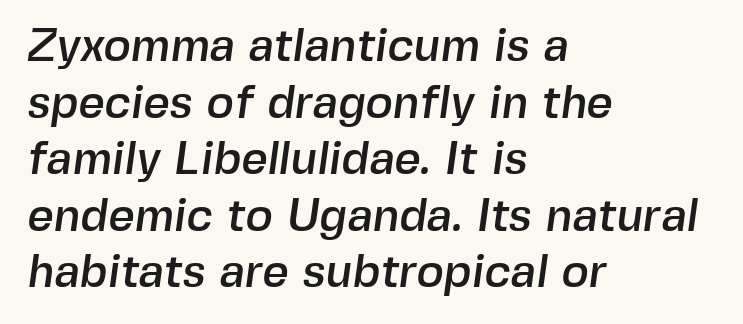
The glyphs in this specimen are sans serif. Think of a printed novel: that variable character pitch is what you see here. Each word holds together tightly as a unit, with standard inter-letter gaps. Words float on clear page, feet unadorned.
